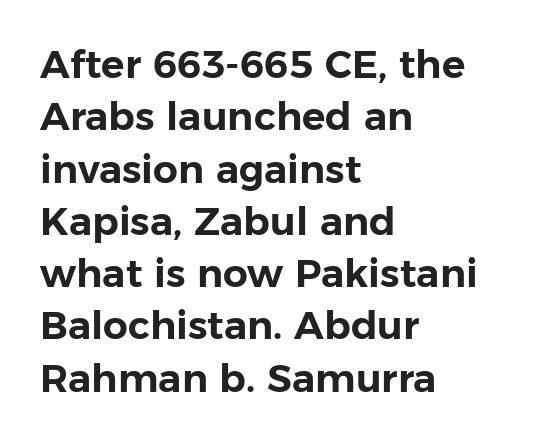
Q: Is the text italic (slanted)? A: No, it is upright.
Q: Is the typeface a serif or a sans-serif typeface? A: Sans-serif.
Q: Is the text underlined? A: No.
Q: How is the paragraph aligned? A: Left-aligned.
Q: Is the spacing between letters normal or unusually wide? A: Normal.
Q: Is the spacing between lines tight, normal or loose? A: Normal.
Q: Width (condensed, normal, or wide)? A: Normal.
Q: Stroke contrast? A: Low.
Q: x-height? A: Medium.
Q: Monospaced? A: No.
